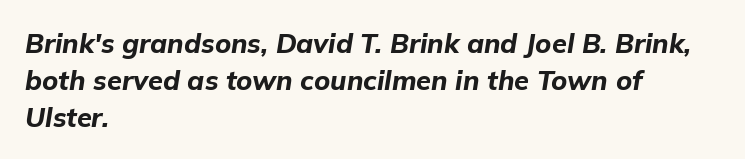
{"italic": "yes", "lean": "right", "slant_degrees": 9, "bold": "yes", "underline": "no", "align": "left", "line_spacing": "normal", "line_spacing_ratio": 1.37, "letter_spacing": "normal", "letter_spacing_em": 0.0, "glyph_px": 27}
